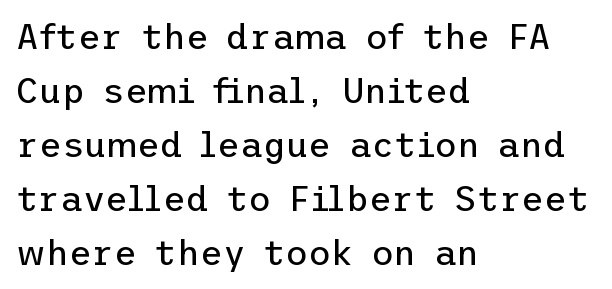
{"serif": "no", "italic": "no", "bold": "no", "weight": "regular", "width": "normal", "stroke_contrast": "low", "x_height": "medium", "underline": "no", "align": "left", "line_spacing": "normal", "line_spacing_ratio": 1.54, "letter_spacing": "normal", "letter_spacing_em": 0.0, "glyph_px": 35}
